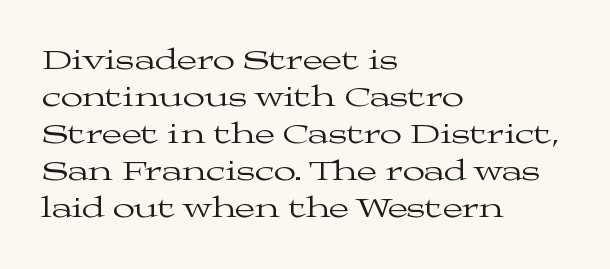
The image shows 29 px regular-weight, wide serif type, upright; set left-aligned, normal line spacing (1.28x), normal letter spacing, not underlined; medium stroke contrast and a medium x-height.
